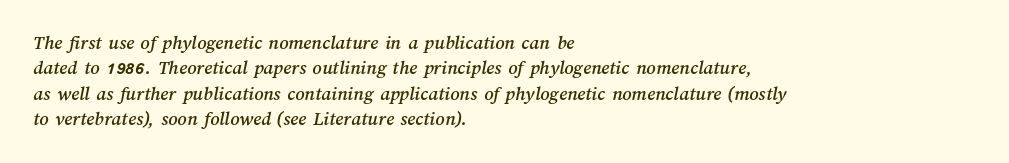
Q: Is the text underlined? A: No.
Q: How is the paragraph aligned? A: Left-aligned.
Q: Is the spacing between letters normal or unusually wide? A: Normal.
Q: Is the spacing between lines tight, normal or loose? A: Normal.
